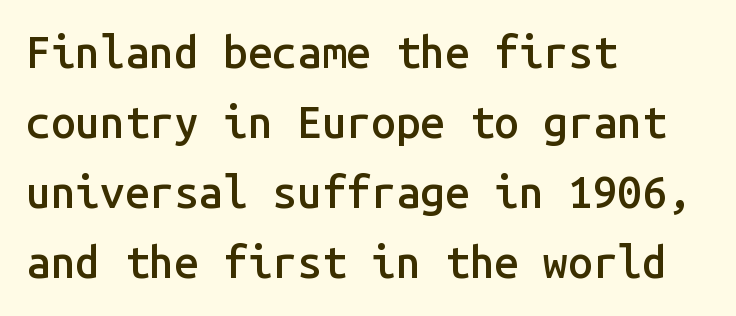
Q: Is the text bold? A: Semi-bold.
Q: Is the text italic (slanted)? A: No, it is upright.
Q: Is the typeface a serif or a sans-serif typeface? A: Sans-serif.
Q: Is the text underlined? A: No.
Q: How is the paragraph aligned? A: Left-aligned.
Q: Is the spacing between letters normal or unusually wide? A: Normal.
Q: Is the spacing between lines tight, normal or loose? A: Normal.
Q: Width (condensed, normal, or wide)? A: Normal.
Q: Stroke contrast? A: Low.
Q: x-height? A: Medium.
Q: Monospaced? A: Yes.
